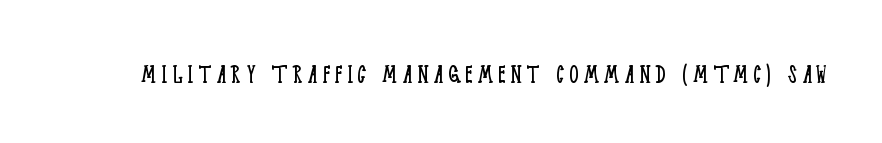
Q: Is the text bold? A: No.
Q: Is the text italic (slanted)? A: No, it is upright.
Q: Is the typeface a serif or a sans-serif typeface? A: Serif.
Q: Is the text underlined? A: No.
Q: Width (condensed, normal, or wide)? A: Condensed.
Q: Stroke contrast? A: Low.
Q: x-height? A: Large.
Q: Monospaced? A: No.
